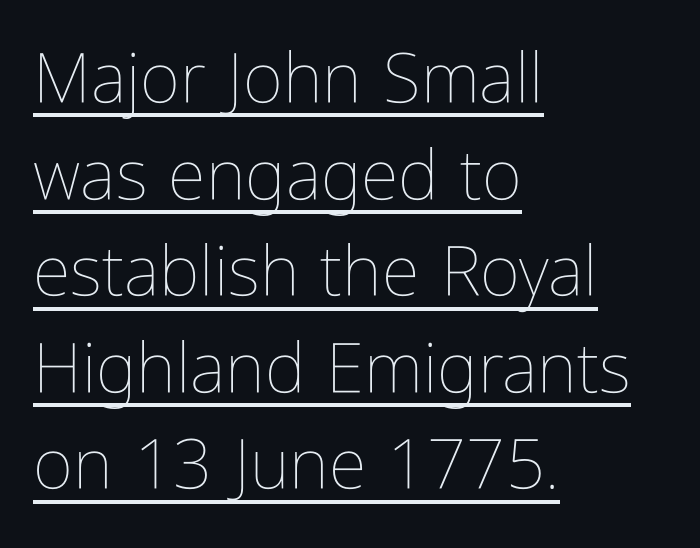
{"italic": "no", "bold": "no", "weight": "thin", "width": "condensed", "stroke_contrast": "low", "x_height": "medium", "monospaced": "no", "underline": "yes", "align": "left", "line_spacing": "normal", "line_spacing_ratio": 1.4, "letter_spacing": "normal", "letter_spacing_em": 0.0, "glyph_px": 69}
